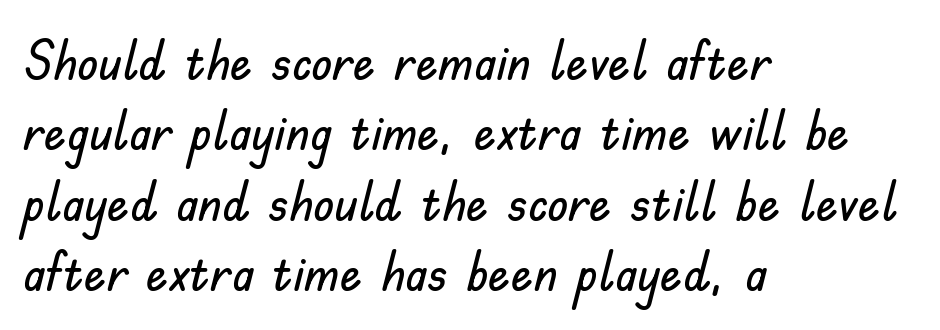
The image shows 55 px sans-serif type; set left-aligned, normal line spacing (1.28x), normal letter spacing, not underlined; low stroke contrast and a small x-height.
